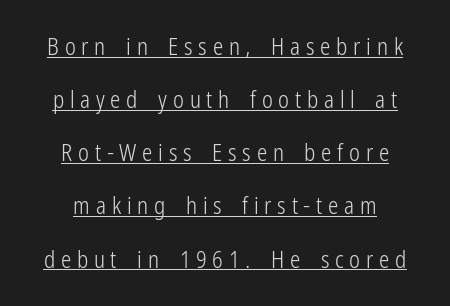
The image shows 23 px text type, upright; set centered, loose line spacing (2.31x), unusually wide letter spacing (+0.25 em), underlined.
